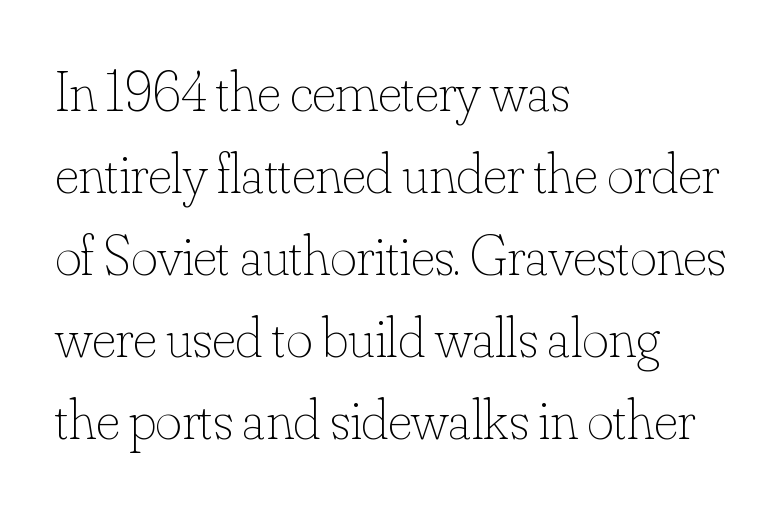
{"italic": "no", "bold": "no", "weight": "thin", "width": "normal", "stroke_contrast": "low", "x_height": "small", "monospaced": "no", "underline": "no", "align": "left", "line_spacing": "normal", "line_spacing_ratio": 1.44, "letter_spacing": "normal", "letter_spacing_em": 0.0, "glyph_px": 57}
